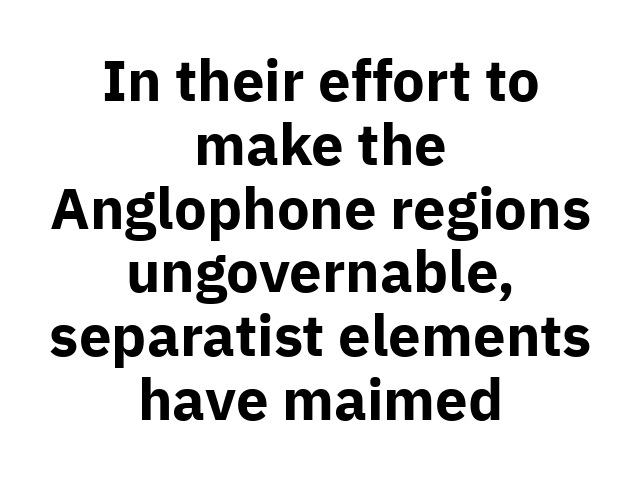
Spacing verdict: proportional, widths tailored to each character. Rule under the text: the space is simply empty. Posture: vertical. Rows of type sit shoulder to shoulder in the vertical direction. Type style note: lacks serifs.
